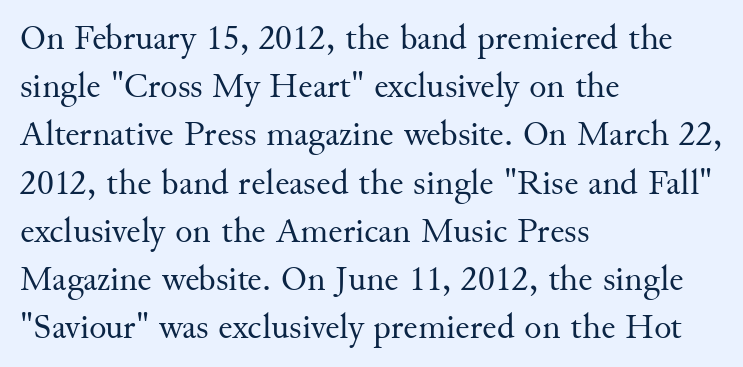
The image shows 36 px regular-weight serif type, upright; set left-aligned, normal line spacing (1.34x), normal letter spacing, not underlined; medium stroke contrast and a small x-height.
